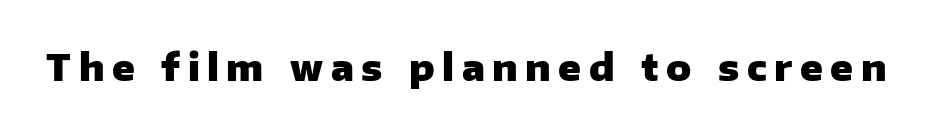
I'd call this a sans setting — the letters go barefoot. Bold? Absolutely — the strokes are thick and heavy. The font's upright variant was chosen for this text. The strip under each line holds only bare page.
